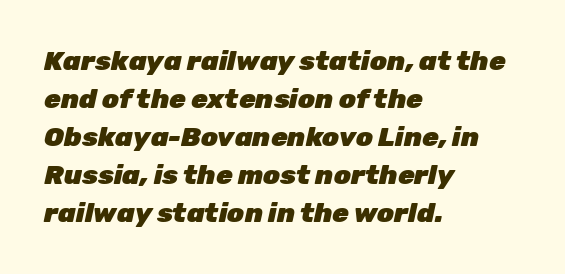
Observe the ordinary spacing: letters are neighbours, not strangers. No word sits above an underline. Set as a true bold cut, around the 700 mark. Tall strokes in this sample are angled rather than plumb.
